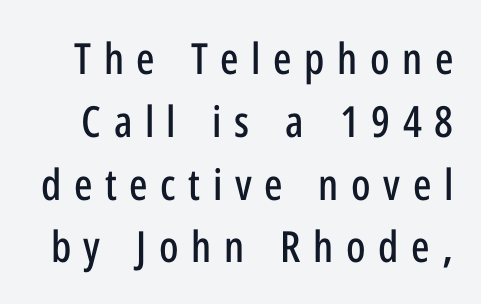
Q: Is the text italic (slanted)? A: No, it is upright.
Q: Is the typeface a serif or a sans-serif typeface? A: Sans-serif.
Q: Is the text underlined? A: No.
Q: Is the spacing between letters normal or unusually wide? A: Unusually wide.
Q: Is the spacing between lines tight, normal or loose? A: Normal.
Q: Width (condensed, normal, or wide)? A: Condensed.
Q: Stroke contrast? A: Low.
Q: x-height? A: Medium.
Q: Monospaced? A: No.
